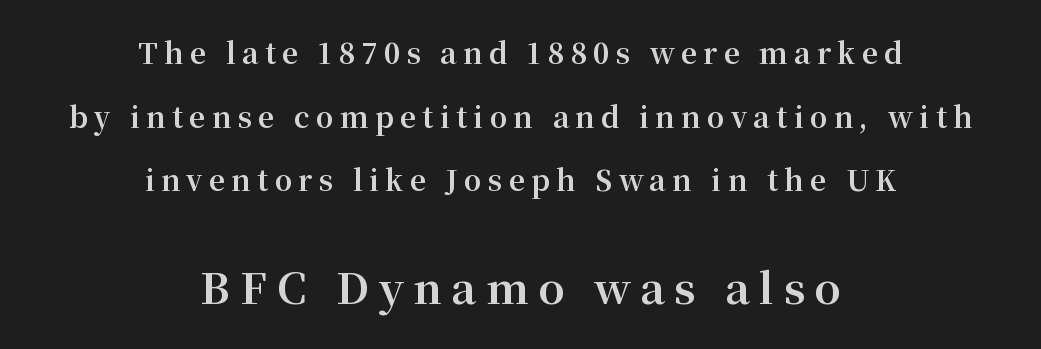
Q: Is the text bold? A: Yes.
Q: Is the text italic (slanted)? A: No, it is upright.
Q: Is the typeface a serif or a sans-serif typeface? A: Serif.
Q: Is the text underlined? A: No.
Q: How is the paragraph aligned? A: Centered.
Q: Is the spacing between letters normal or unusually wide? A: Unusually wide.
Q: Is the spacing between lines tight, normal or loose? A: Loose.
Q: Which block of text is set in a larger size, the first (top) or the second (bottom)? A: The second (bottom) one.
Q: Width (condensed, normal, or wide)? A: Normal.
Q: Stroke contrast? A: Medium.
Q: x-height? A: Medium.
Q: Monospaced? A: No.
